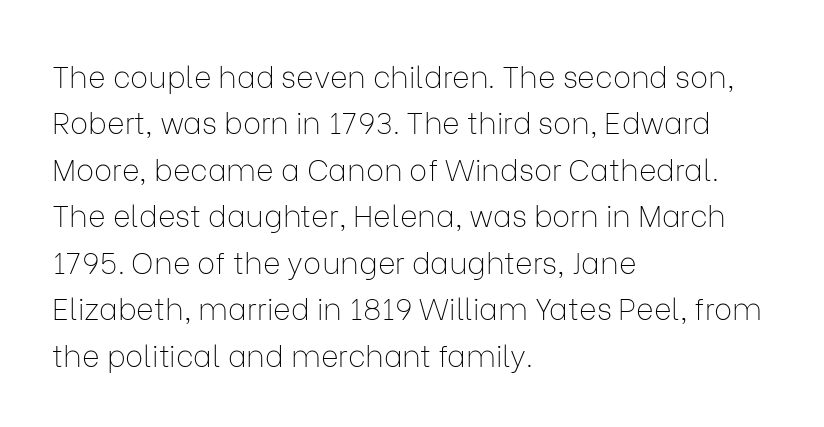
{"serif": "no", "italic": "no", "bold": "no", "weight": "thin", "width": "normal", "stroke_contrast": "low", "x_height": "medium", "monospaced": "no", "underline": "no", "align": "left", "line_spacing": "normal", "line_spacing_ratio": 1.55, "letter_spacing": "normal", "letter_spacing_em": 0.0, "glyph_px": 30}
